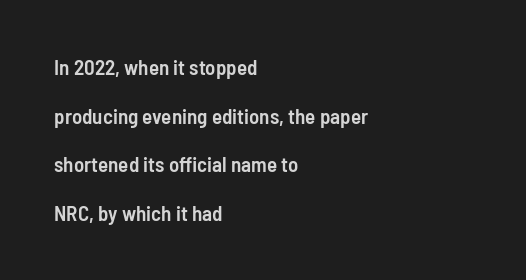
The image shows 21 px text type, upright; set left-aligned, loose line spacing (2.31x), normal letter spacing, not underlined.
